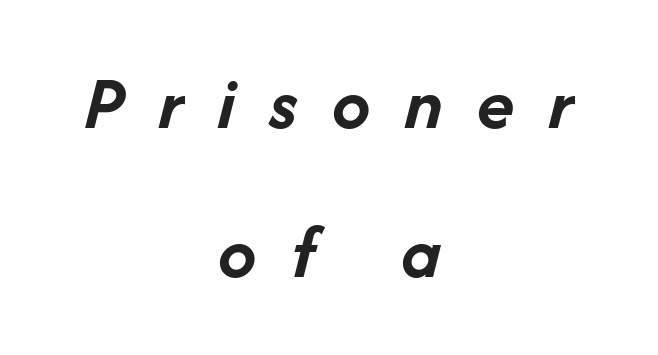
Q: Is the text bold? A: Yes.
Q: Is the text italic (slanted)? A: Yes, it leans right by about 14 degrees.
Q: Is the text underlined? A: No.
Q: How is the paragraph aligned? A: Centered.
Q: Is the spacing between letters normal or unusually wide? A: Unusually wide.
Q: Is the spacing between lines tight, normal or loose? A: Loose.
Q: Width (condensed, normal, or wide)? A: Normal.
Q: Stroke contrast? A: Low.
Q: x-height? A: Medium.
Q: Monospaced? A: No.
